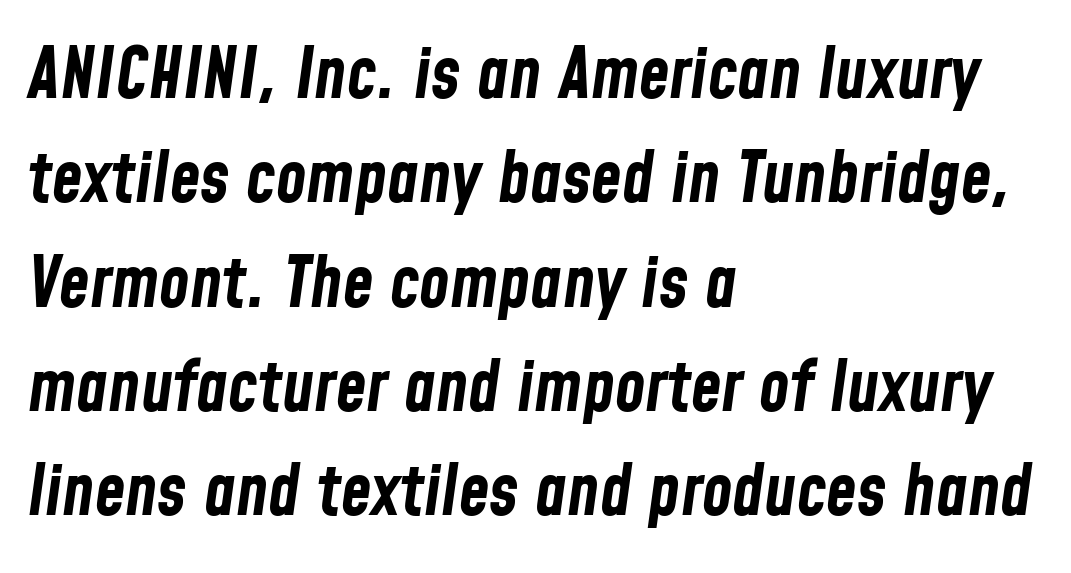
Q: Is the text bold? A: Yes.
Q: Is the text italic (slanted)? A: Yes, it leans right by about 8 degrees.
Q: Is the text underlined? A: No.
Q: How is the paragraph aligned? A: Left-aligned.
Q: Is the spacing between letters normal or unusually wide? A: Normal.
Q: Is the spacing between lines tight, normal or loose? A: Normal.
Q: Width (condensed, normal, or wide)? A: Condensed.
Q: Stroke contrast? A: Low.
Q: x-height? A: Medium.
Q: Monospaced? A: No.
